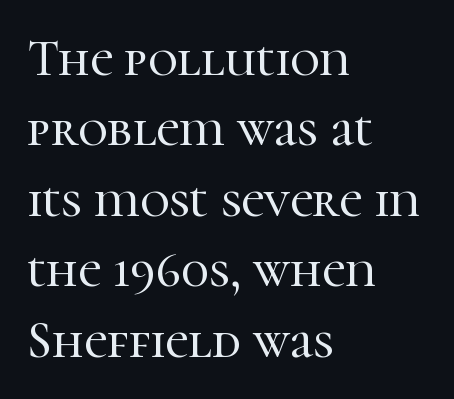
The image shows 51 px serif type, upright; set left-aligned, normal line spacing (1.38x), normal letter spacing, not underlined; high stroke contrast and a medium x-height.
